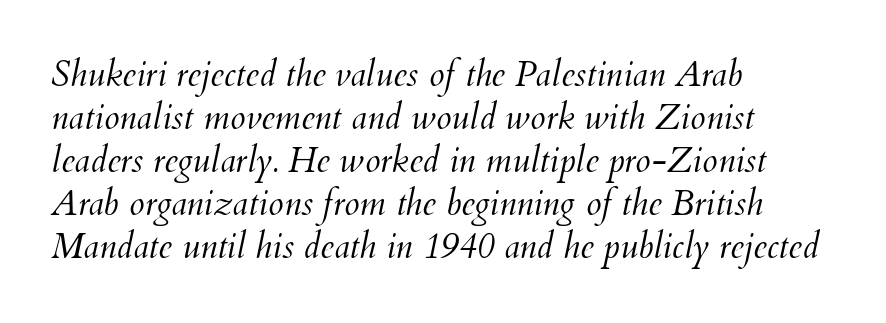
{"italic": "yes", "lean": "right", "slant_degrees": 12, "bold": "no", "weight": "light", "width": "normal", "stroke_contrast": "medium", "x_height": "small", "monospaced": "no", "underline": "no", "align": "left", "line_spacing_ratio": 1.23, "letter_spacing": "normal", "letter_spacing_em": 0.0, "glyph_px": 35}
